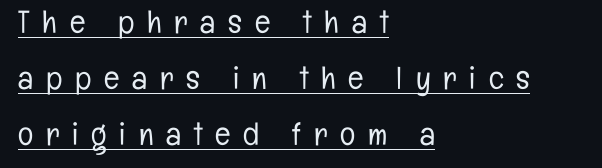
Q: Is the text bold? A: No.
Q: Is the text italic (slanted)? A: No, it is upright.
Q: Is the typeface a serif or a sans-serif typeface? A: Sans-serif.
Q: Is the text underlined? A: Yes.
Q: How is the paragraph aligned? A: Left-aligned.
Q: Is the spacing between letters normal or unusually wide? A: Unusually wide.
Q: Width (condensed, normal, or wide)? A: Condensed.
Q: Stroke contrast? A: Low.
Q: x-height? A: Medium.
Q: Monospaced? A: No.
